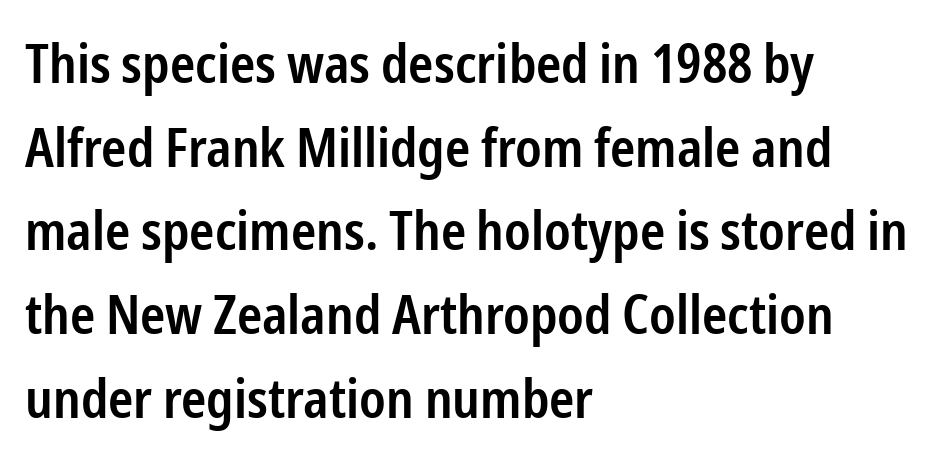
The image shows 54 px semibold, condensed sans-serif type, upright; set left-aligned, normal line spacing (1.55x), normal letter spacing, not underlined; low stroke contrast and a medium x-height.
